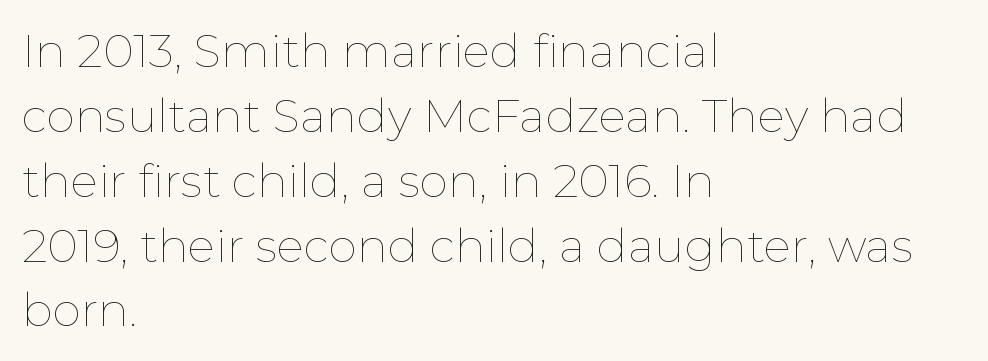
Q: Is the text bold? A: No.
Q: Is the text italic (slanted)? A: No, it is upright.
Q: Is the text underlined? A: No.
Q: How is the paragraph aligned? A: Left-aligned.
Q: Is the spacing between letters normal or unusually wide? A: Normal.
Q: Is the spacing between lines tight, normal or loose? A: Normal.
Q: Width (condensed, normal, or wide)? A: Normal.
Q: Stroke contrast? A: Low.
Q: x-height? A: Medium.
Q: Monospaced? A: No.
